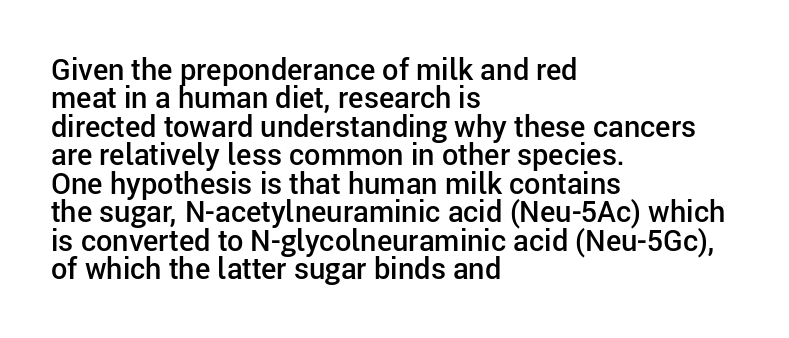
The image shows 29 px semibold sans-serif type, upright; set left-aligned, tight line spacing (0.98x), normal letter spacing, not underlined; low stroke contrast and a medium x-height.
